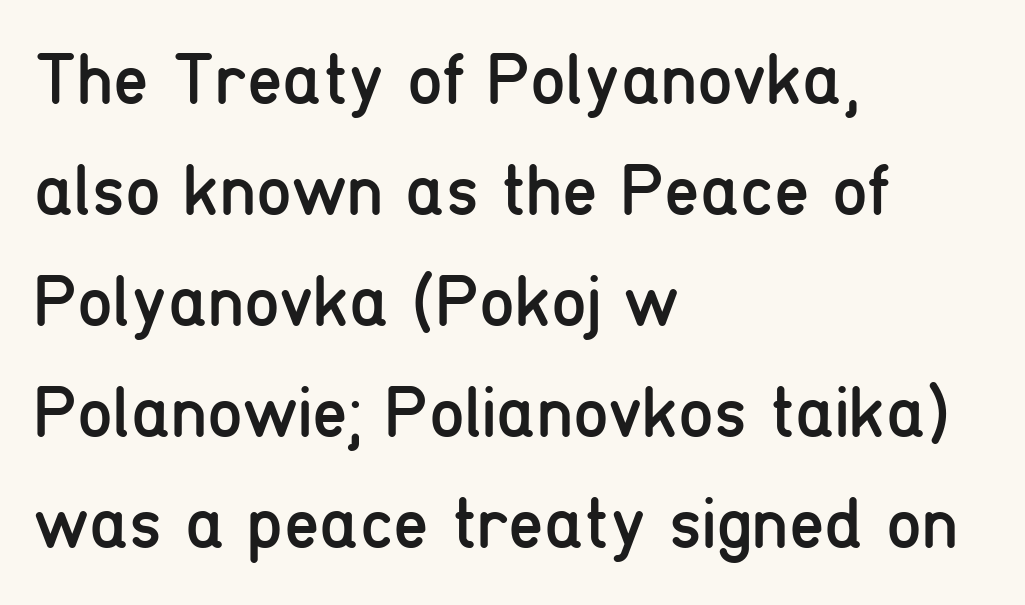
Note the varied advance widths — an 'i' is clearly narrower than an 'm'. Summary of vertical rhythm: regular, with standard interline spacing. Unmarked baselines from the first word to the last. The lines in this sample share a left origin and differ only in where they stop.
